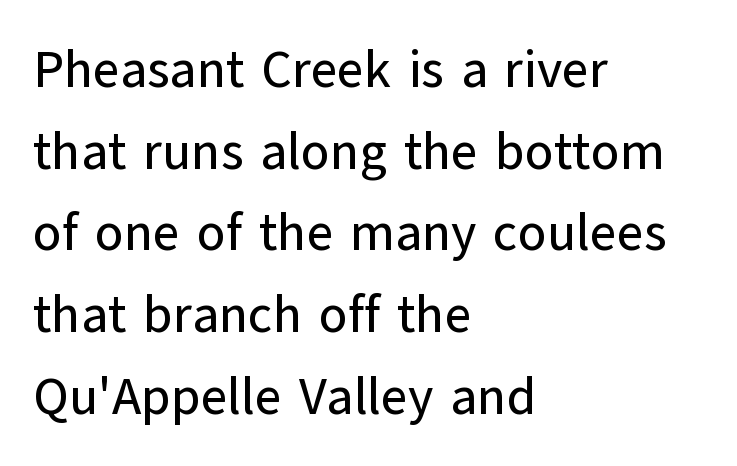
Letters rest on an invisible, unmarked baseline. Rows of type keep a routine distance in the vertical direction. A sans-serif font was chosen for this passage. Note the varied advance widths — an 'i' is clearly narrower than an 'm'. The gaps between neighbouring characters are ordinary and unremarkable. This rendering uses left alignment, leaving the right contour irregular.
